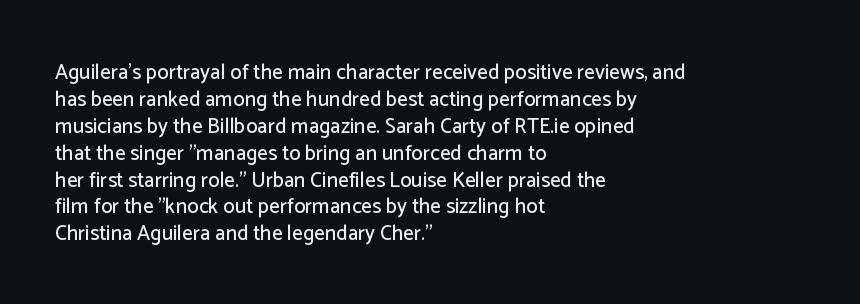
The image shows 21 px text type, upright; set left-aligned, normal line spacing (1.28x), normal letter spacing, not underlined.
